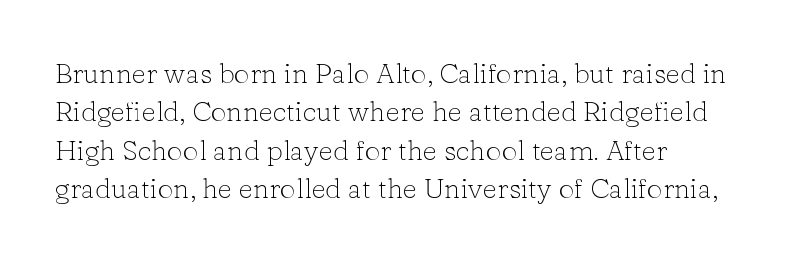
Unlike italic type, these characters show no tilt at all. What stands out about the letter spacing? Nothing — it is the standard amount. The passage shown is not underscored anywhere. Proportional: the letters do not fall into vertical columns. Letterform terminals end in serifs throughout the passage. Normally led — the rows are evenly, conventionally spaced.
